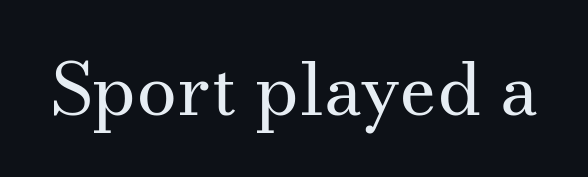
Q: Is the text bold? A: No.
Q: Is the text italic (slanted)? A: No, it is upright.
Q: Is the typeface a serif or a sans-serif typeface? A: Serif.
Q: Is the text underlined? A: No.
Q: Is the spacing between letters normal or unusually wide? A: Normal.
Q: Width (condensed, normal, or wide)? A: Normal.
Q: Stroke contrast? A: Medium.
Q: x-height? A: Small.
Q: Monospaced? A: No.
